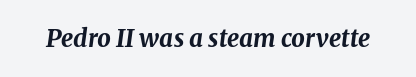
{"italic": "yes", "lean": "right", "slant_degrees": 8, "bold": "yes", "underline": "no", "letter_spacing": "normal", "letter_spacing_em": 0.0, "glyph_px": 24}
